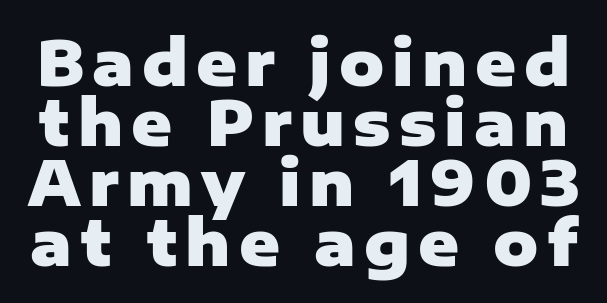
Q: Is the text bold? A: Yes.
Q: Is the text italic (slanted)? A: No, it is upright.
Q: Is the typeface a serif or a sans-serif typeface? A: Sans-serif.
Q: Is the text underlined? A: No.
Q: Is the spacing between lines tight, normal or loose? A: Tight.
Q: Width (condensed, normal, or wide)? A: Normal.
Q: Stroke contrast? A: Low.
Q: x-height? A: Medium.
Q: Monospaced? A: No.
